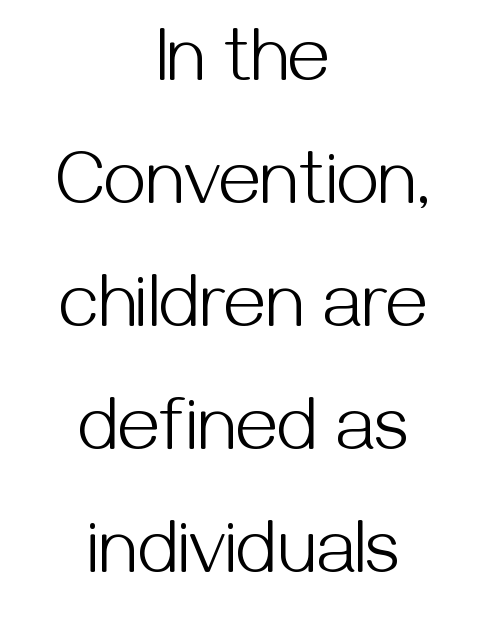
The image shows 75 px light sans-serif type, upright; set centered, normal line spacing (1.64x), normal letter spacing, not underlined; medium stroke contrast and a medium x-height.
